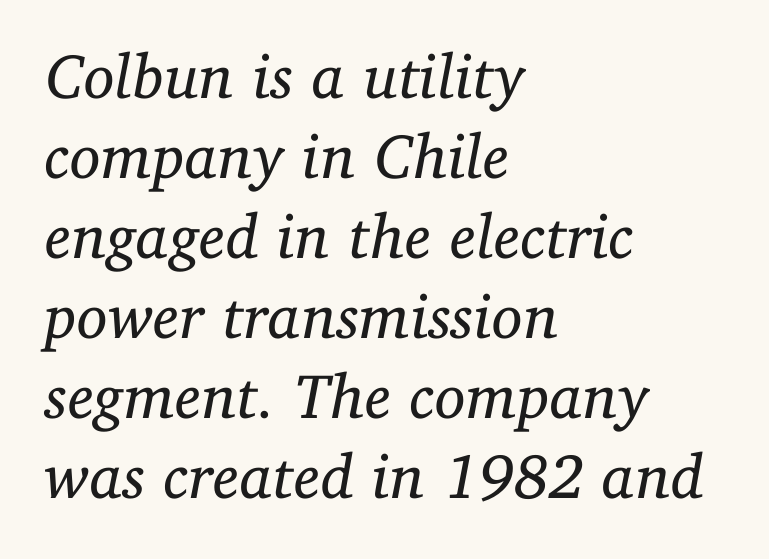
The ragged edge is on the right, which tells us the setting is flush left. Counters stay open thanks to moderate or lighter strokes. Each letter keeps its own natural width here, so spacing adapts to shape. This sample keeps an unexceptional amount of space between lines. Style check: oblique.
